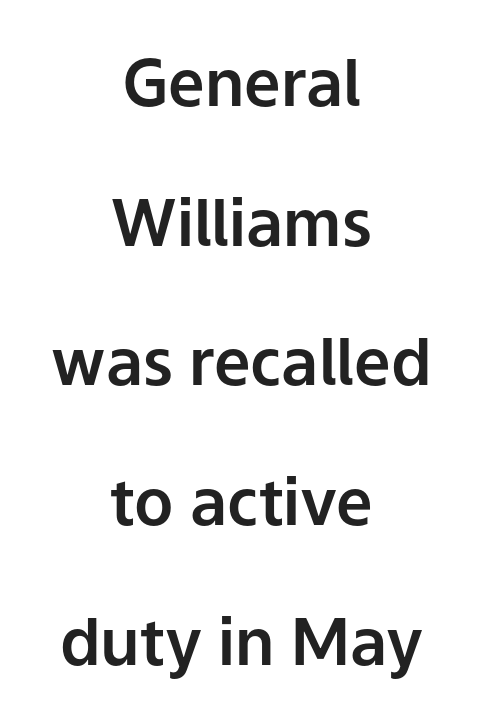
Q: Is the text italic (slanted)? A: No, it is upright.
Q: Is the typeface a serif or a sans-serif typeface? A: Sans-serif.
Q: Is the text underlined? A: No.
Q: How is the paragraph aligned? A: Centered.
Q: Is the spacing between letters normal or unusually wide? A: Normal.
Q: Is the spacing between lines tight, normal or loose? A: Loose.
Q: Width (condensed, normal, or wide)? A: Normal.
Q: Stroke contrast? A: Low.
Q: x-height? A: Medium.
Q: Monospaced? A: No.
